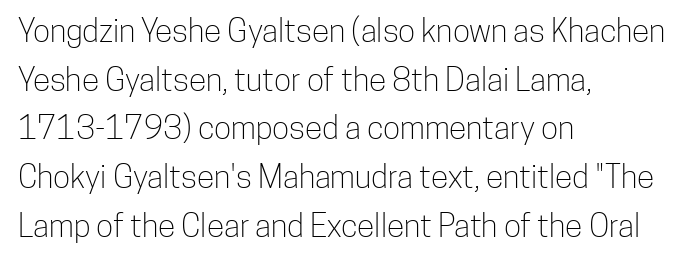
The letters look calm and open, with moderate or lighter stems. How would I describe the line gaps? Plain and ordinary. Looks like regular typesetting: each glyph gets only the width it needs. Line beginnings align vertically; line endings do not. Honestly, there is no underline to notice here at all.
